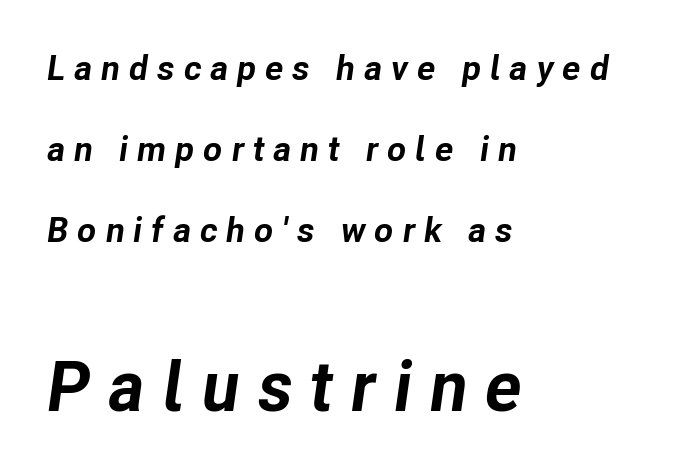
Students, observe: this is what heavily led, spacious text looks like. The letters advance in unequal steps, a hallmark of proportional type. Type without underlining. Inter-character spacing is expanded well beyond the font's built-in metrics.
